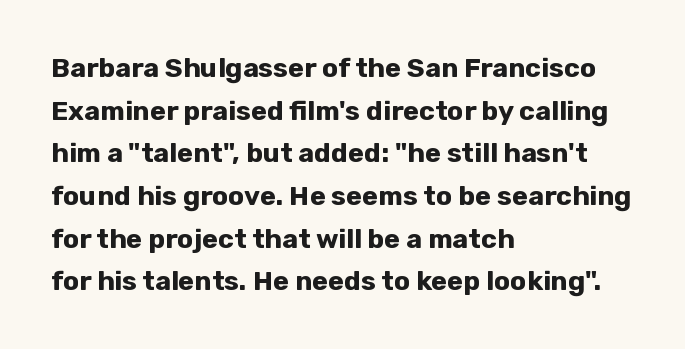
Typesetter's note: full bold, strokes at maximum text heaviness. Compared with typical paragraphs, the rows here are spaced about the same. Layout note: lines flush left. The passage shown is not underscored anywhere.
